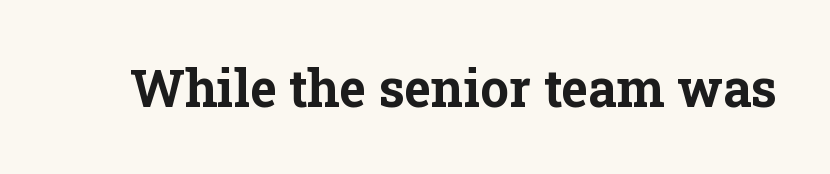
{"serif": "yes", "italic": "no", "bold": "yes", "weight": "bold", "width": "normal", "stroke_contrast": "low", "x_height": "medium", "monospaced": "no", "underline": "no", "letter_spacing": "normal", "letter_spacing_em": 0.0, "glyph_px": 51}
